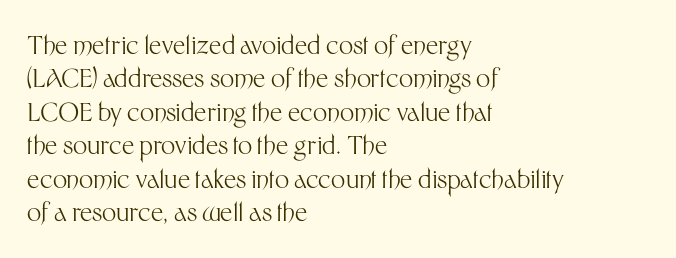
Q: Is the text bold? A: No.
Q: Is the text italic (slanted)? A: No, it is upright.
Q: Is the text underlined? A: No.
Q: How is the paragraph aligned? A: Left-aligned.
Q: Is the spacing between letters normal or unusually wide? A: Normal.
Q: Is the spacing between lines tight, normal or loose? A: Normal.
